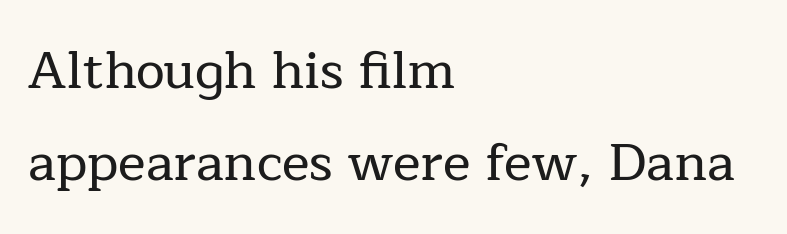
{"serif": "yes", "italic": "no", "width": "normal", "stroke_contrast": "low", "x_height": "medium", "monospaced": "no", "underline": "no", "align": "left", "line_spacing_ratio": 1.76, "letter_spacing": "normal", "letter_spacing_em": 0.0, "glyph_px": 52}
